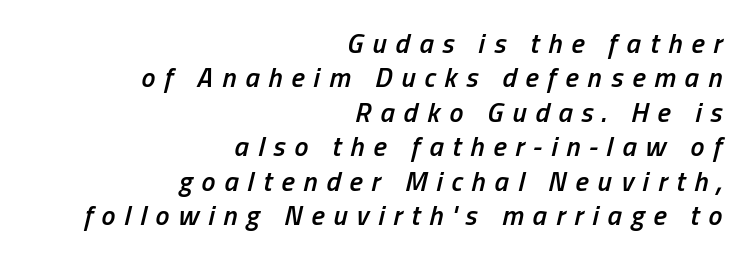
Q: Is the text bold? A: Semi-bold.
Q: Is the text italic (slanted)? A: Yes, it leans right by about 13 degrees.
Q: Is the text underlined? A: No.
Q: How is the paragraph aligned? A: Right-aligned.
Q: Is the spacing between letters normal or unusually wide? A: Unusually wide.
Q: Width (condensed, normal, or wide)? A: Condensed.
Q: Stroke contrast? A: Low.
Q: x-height? A: Medium.
Q: Monospaced? A: No.
